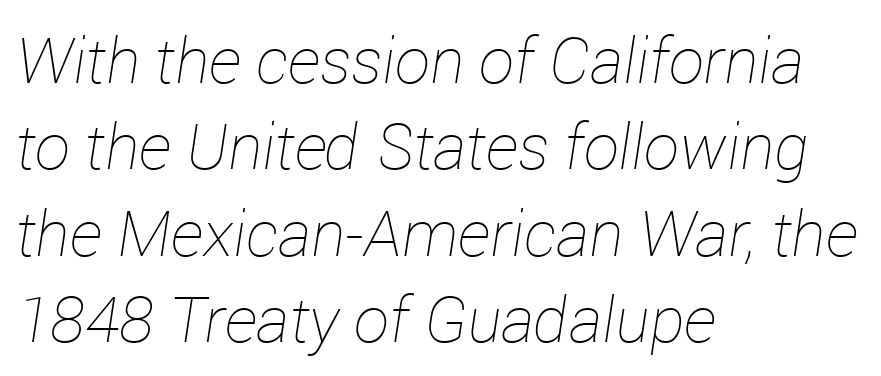
Q: Is the text bold? A: No.
Q: Is the text italic (slanted)? A: Yes, it leans right by about 12 degrees.
Q: Is the text underlined? A: No.
Q: How is the paragraph aligned? A: Left-aligned.
Q: Is the spacing between letters normal or unusually wide? A: Normal.
Q: Is the spacing between lines tight, normal or loose? A: Normal.
Q: Width (condensed, normal, or wide)? A: Normal.
Q: Stroke contrast? A: Low.
Q: x-height? A: Medium.
Q: Monospaced? A: No.
